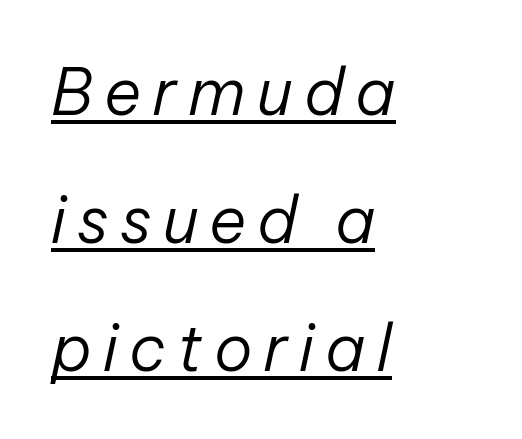
The image shows 64 px regular-weight type, italic (leaning right); set left-aligned, loose line spacing (2.0x), underlined; low stroke contrast and a medium x-height.
